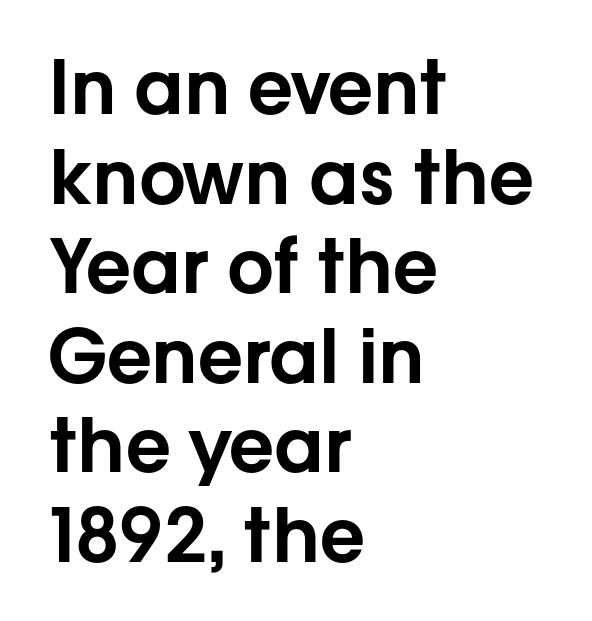
Q: Is the text italic (slanted)? A: No, it is upright.
Q: Is the typeface a serif or a sans-serif typeface? A: Sans-serif.
Q: Is the text underlined? A: No.
Q: How is the paragraph aligned? A: Left-aligned.
Q: Is the spacing between letters normal or unusually wide? A: Normal.
Q: Width (condensed, normal, or wide)? A: Normal.
Q: Stroke contrast? A: Low.
Q: x-height? A: Medium.
Q: Monospaced? A: No.
